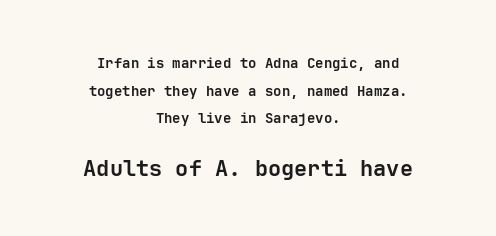
The image shows 22 px bold type, upright; set centered, loose line spacing (1.97x), normal letter spacing, not underlined; the second (bottom) block is 1.57x larger.
